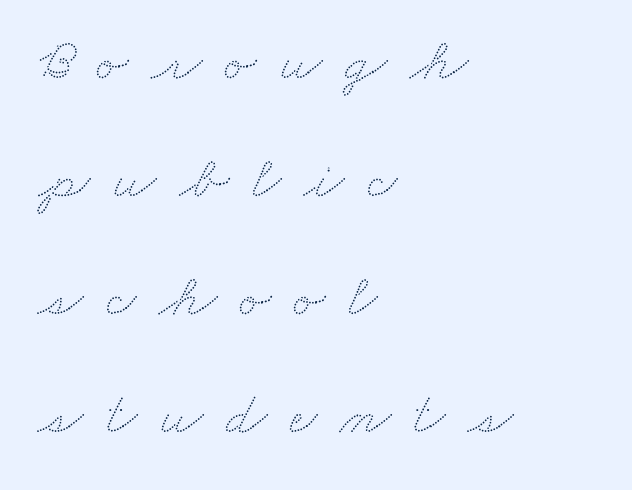
The image shows 59 px wide type; set left-aligned, loose line spacing (2.0x), unusually wide letter spacing (+0.39 em), not underlined; low stroke contrast and a small x-height.
